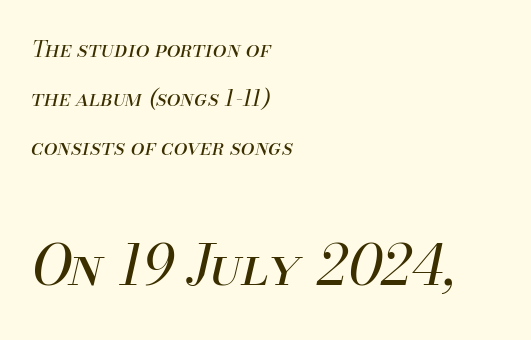
{"italic": "yes", "lean": "right", "slant_degrees": 13, "bold": "no", "weight": "regular", "width": "normal", "stroke_contrast": "medium", "x_height": "small", "monospaced": "no", "underline": "no", "align": "left", "line_spacing": "loose", "line_spacing_ratio": 2.23, "letter_spacing": "normal", "letter_spacing_em": 0.0, "larger_block": "second", "size_ratio": 2.5, "glyph_px": 55}
